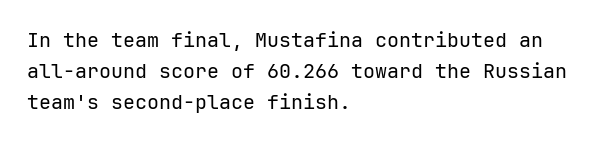
{"italic": "no", "bold": "no", "underline": "no", "align": "left", "line_spacing": "normal", "line_spacing_ratio": 1.54, "letter_spacing": "normal", "letter_spacing_em": 0.0, "glyph_px": 20}
